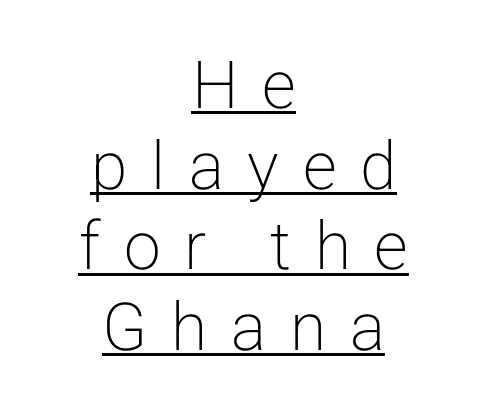
Q: Is the text bold? A: No.
Q: Is the text italic (slanted)? A: No, it is upright.
Q: Is the typeface a serif or a sans-serif typeface? A: Sans-serif.
Q: Is the text underlined? A: Yes.
Q: How is the paragraph aligned? A: Centered.
Q: Is the spacing between letters normal or unusually wide? A: Unusually wide.
Q: Width (condensed, normal, or wide)? A: Normal.
Q: Stroke contrast? A: Low.
Q: x-height? A: Medium.
Q: Monospaced? A: No.
